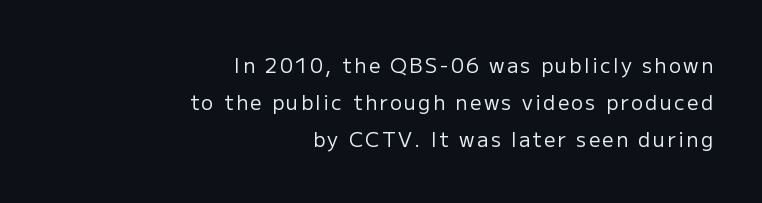
{"italic": "no", "bold": "no", "underline": "no", "align": "right", "line_spacing_ratio": 1.86, "glyph_px": 20}
